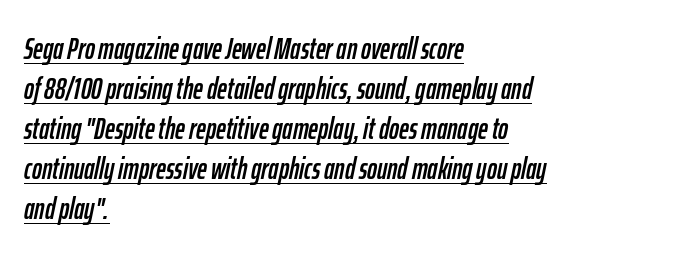
The image shows 30 px condensed type, italic (leaning right); set left-aligned, normal line spacing (1.33x), normal letter spacing, underlined; low stroke contrast and a medium x-height.
